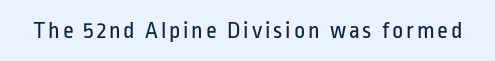
{"italic": "no", "bold": "no", "underline": "no", "glyph_px": 24}
